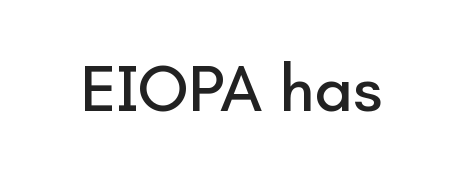
The image shows 66 px sans-serif type, upright; set normal letter spacing, not underlined; low stroke contrast and a small x-height.
